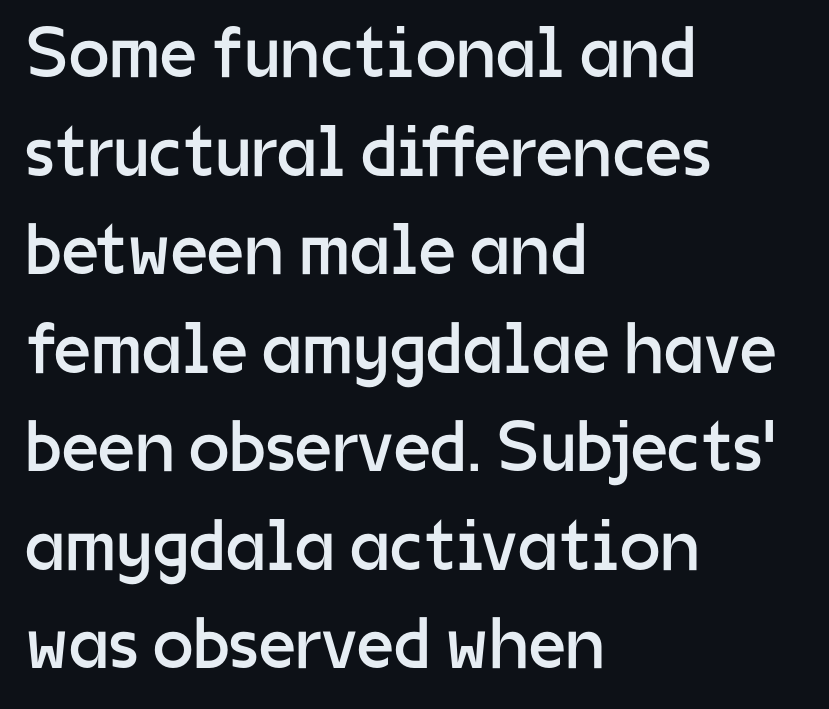
Honestly, there is no underline to notice here at all. In terms of leading, this rendering sits right in the middle. Casual observation: everything's shoved over to the left. Regarding serifs, this sample does without them. The letters advance in unequal steps, a hallmark of proportional type. Standard letterfit; no display-style spreading of the glyphs.
